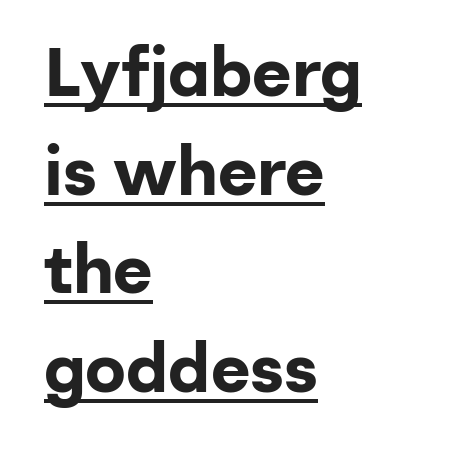
Proportional: the letters do not fall into vertical columns. Is there any slant? The stems are plumb. Honestly, the letter spacing is just normal — you wouldn't notice it. The typeface chosen for these lines omits serifs.
